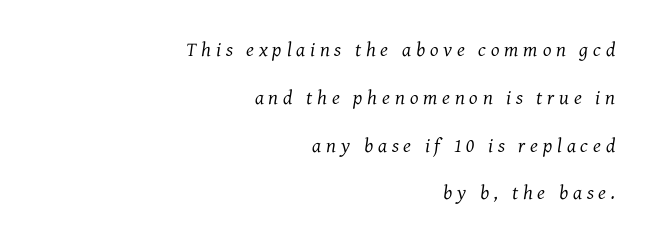
Q: Is the text bold? A: No.
Q: Is the text italic (slanted)? A: Yes, it leans right by about 7 degrees.
Q: Is the text underlined? A: No.
Q: How is the paragraph aligned? A: Right-aligned.
Q: Is the spacing between letters normal or unusually wide? A: Unusually wide.
Q: Is the spacing between lines tight, normal or loose? A: Loose.
